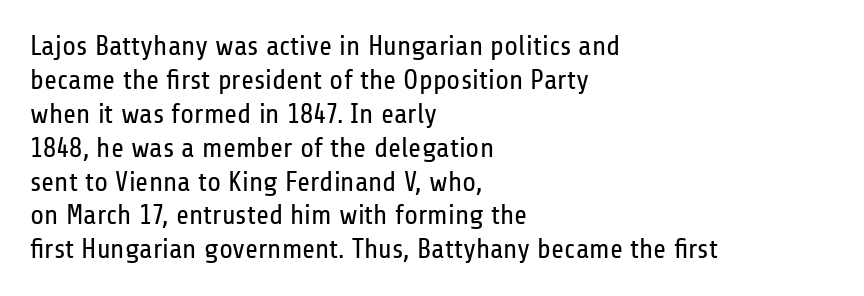
Observe the ordinary spacing: letters are neighbours, not strangers. Proportional: the letters do not fall into vertical columns. A bare baseline throughout the passage. The passage is arranged the way most books set body copy — flush left. Look at the bottom of the vertical strokes: they stop flat, with no serifs.
